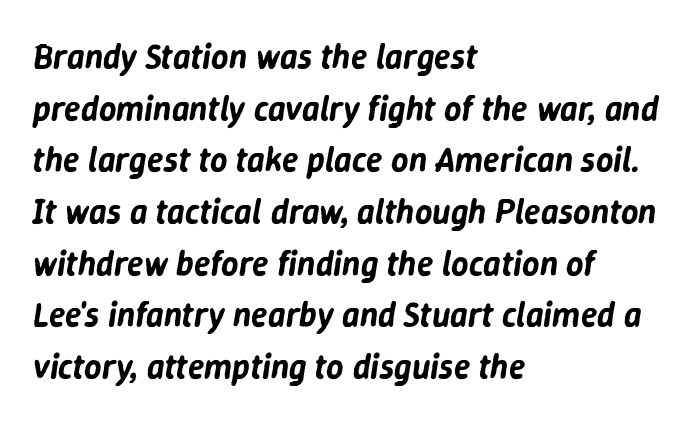
Visually the block forms a straight wall on the left and a jagged coastline on the right. Students, note that the glyphs here touch the page at normal intervals. The gap between lines stays unmarked. The lines sit at an ordinary, default distance from one another. The glyphs look as if they've been sheared to an angle.
